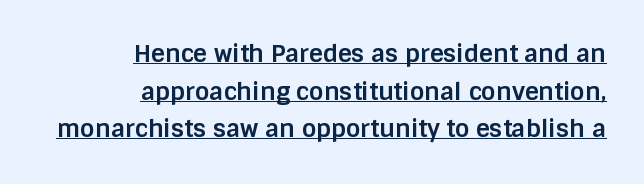
Q: Is the text bold? A: Yes.
Q: Is the text italic (slanted)? A: No, it is upright.
Q: Is the text underlined? A: Yes.
Q: How is the paragraph aligned? A: Right-aligned.
Q: Is the spacing between letters normal or unusually wide? A: Normal.
Q: Is the spacing between lines tight, normal or loose? A: Normal.
